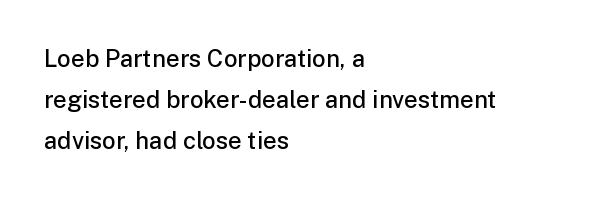
The image shows 24 px text type, upright; set left-aligned, line spacing 1.71x, normal letter spacing, not underlined.
